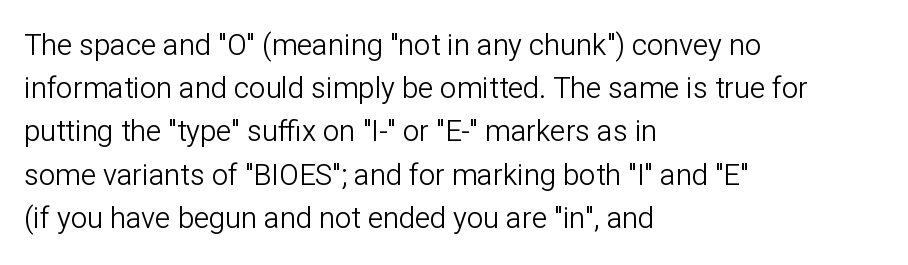
The image shows 29 px light sans-serif type, upright; set left-aligned, normal line spacing (1.49x), normal letter spacing, not underlined; low stroke contrast and a medium x-height.
